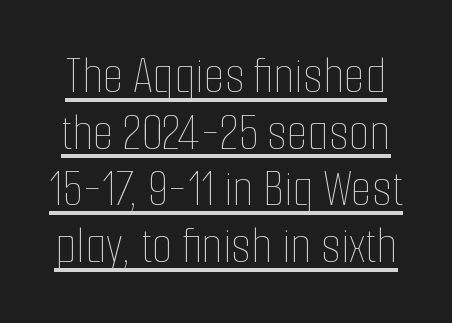
{"italic": "no", "bold": "no", "weight": "thin", "width": "condensed", "stroke_contrast": "low", "x_height": "medium", "monospaced": "no", "underline": "yes", "line_spacing": "tight", "line_spacing_ratio": 1.05, "letter_spacing": "normal", "letter_spacing_em": 0.0, "glyph_px": 54}
